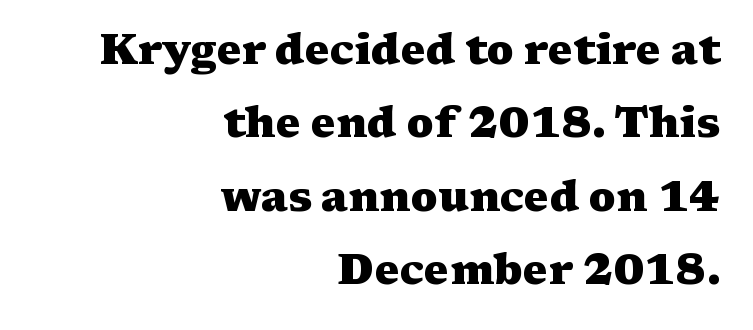
Think of a printed novel: that variable character pitch is what you see here. The specimen omits any rule beneath the text block's lines. Is the type bold? Yes — the strokes are clearly thick and heavy. Tracking here is standard; glyphs follow each other at the usual distance.
